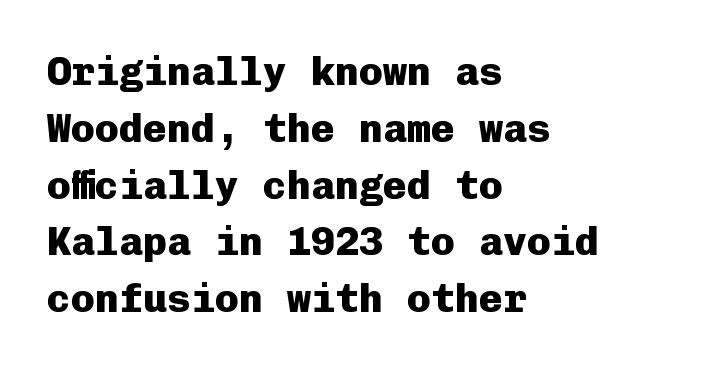
The image shows 40 px heavy sans-serif type, upright, monospaced; set left-aligned, normal line spacing (1.42x), normal letter spacing, not underlined; low stroke contrast and a medium x-height.
